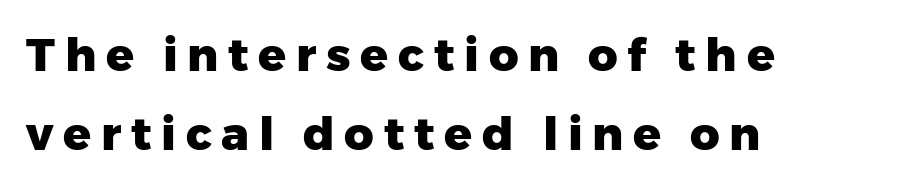
The image shows 46 px heavy sans-serif type, upright; set left-aligned, line spacing 1.72x, unusually wide letter spacing (+0.21 em), not underlined; low stroke contrast and a medium x-height.
